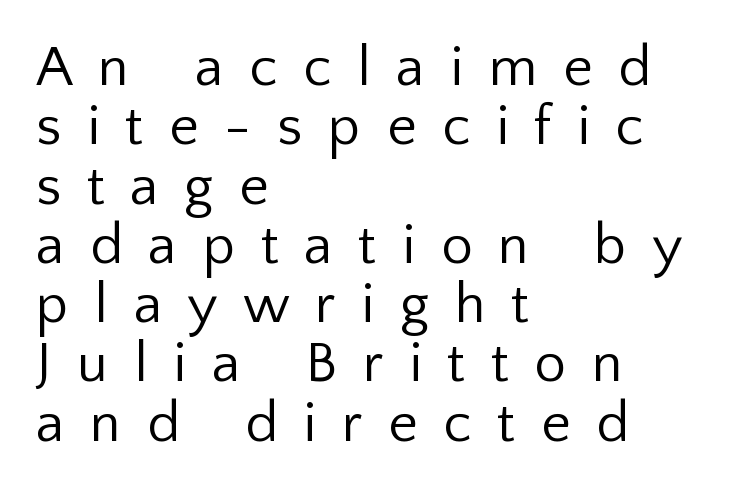
Q: Is the text bold? A: No.
Q: Is the text italic (slanted)? A: No, it is upright.
Q: Is the typeface a serif or a sans-serif typeface? A: Sans-serif.
Q: Is the text underlined? A: No.
Q: How is the paragraph aligned? A: Left-aligned.
Q: Is the spacing between letters normal or unusually wide? A: Unusually wide.
Q: Is the spacing between lines tight, normal or loose? A: Tight.
Q: Width (condensed, normal, or wide)? A: Normal.
Q: Stroke contrast? A: Low.
Q: x-height? A: Medium.
Q: Monospaced? A: No.
